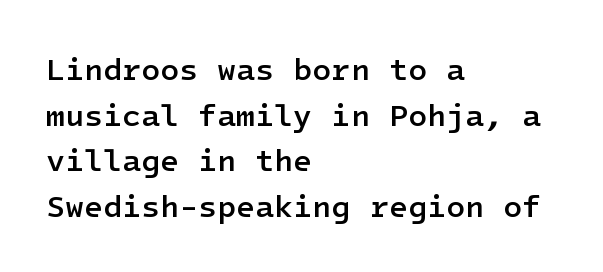
Check under the words: just untouched page. The vertical gap from one line to the next is medium. The line texture is even and compact thanks to regular tracking. It's the straight-up-and-down kind of type. Visually the block forms a straight wall on the left and a jagged coastline on the right.
